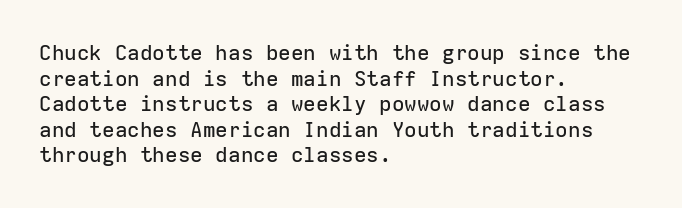
{"italic": "no", "underline": "no", "align": "left", "line_spacing_ratio": 1.22, "letter_spacing": "normal", "letter_spacing_em": 0.0, "glyph_px": 21}
